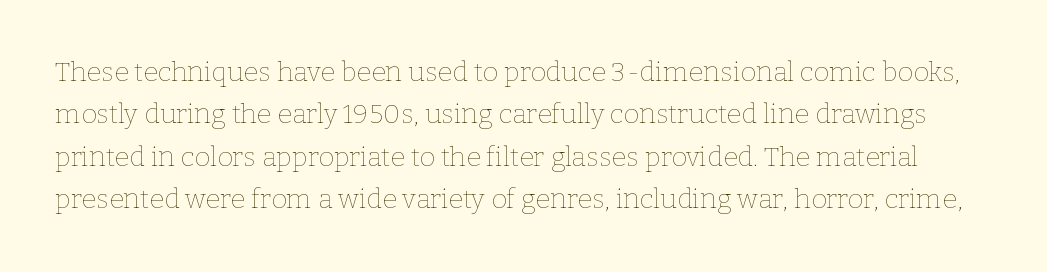
{"italic": "no", "bold": "no", "underline": "no", "line_spacing": "normal", "line_spacing_ratio": 1.57, "letter_spacing": "normal", "letter_spacing_em": 0.0, "glyph_px": 27}
